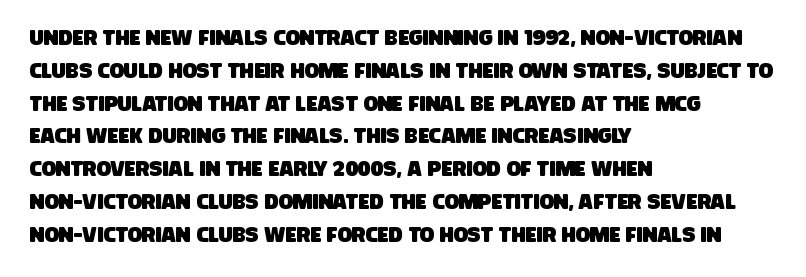
{"underline": "no", "align": "left", "line_spacing": "normal", "line_spacing_ratio": 1.56, "letter_spacing": "normal", "letter_spacing_em": 0.0, "glyph_px": 21}
